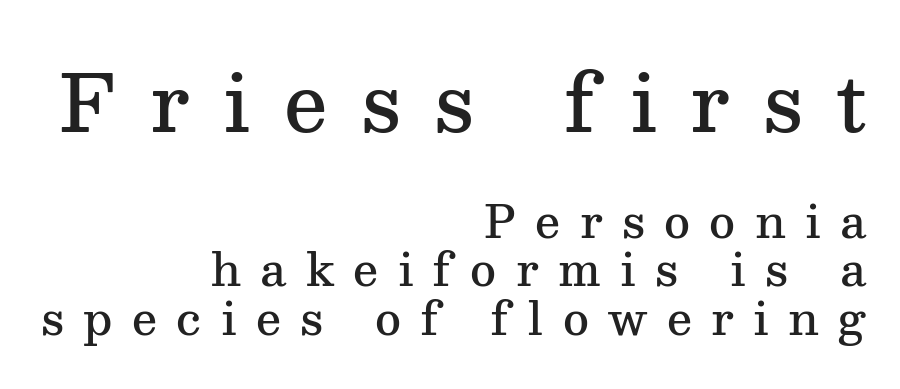
The image shows 78 px semibold serif type, upright; set right-aligned, tight line spacing (1.08x), unusually wide letter spacing (+0.43 em), not underlined; the first (top) block is 1.73x larger; medium stroke contrast and a medium x-height.
